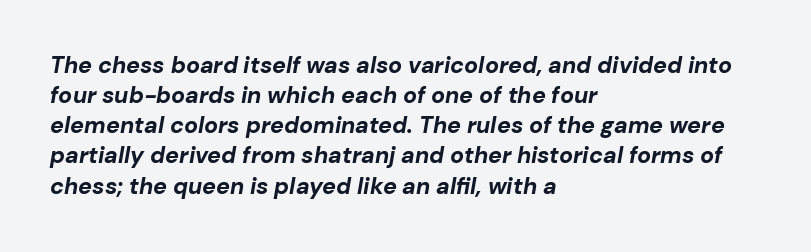
{"italic": "yes", "lean": "right", "slant_degrees": 10, "bold": "yes", "underline": "no", "align": "left", "line_spacing": "normal", "line_spacing_ratio": 1.31, "letter_spacing": "normal", "letter_spacing_em": 0.0, "glyph_px": 23}
